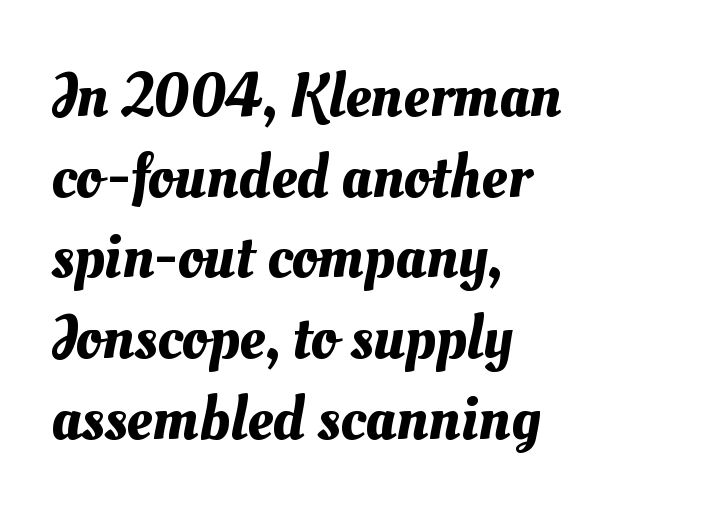
The image shows 64 px text type; set left-aligned, normal line spacing (1.26x), normal letter spacing, not underlined; medium stroke contrast and a small x-height.
